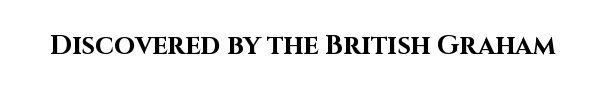
{"italic": "no", "bold": "yes", "underline": "no", "letter_spacing": "normal", "letter_spacing_em": 0.0, "glyph_px": 27}
